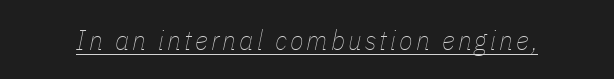
The image shows 28 px thin, condensed type, italic (leaning right); set underlined; low stroke contrast and a medium x-height.
